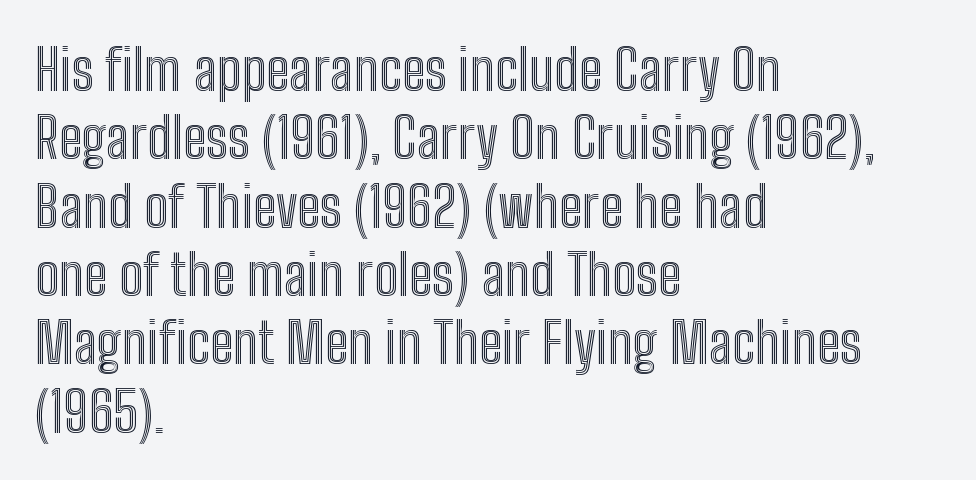
{"italic": "no", "width": "condensed", "x_height": "medium", "monospaced": "no", "underline": "no", "align": "left", "line_spacing_ratio": 1.22, "letter_spacing": "normal", "letter_spacing_em": 0.0, "glyph_px": 56}
